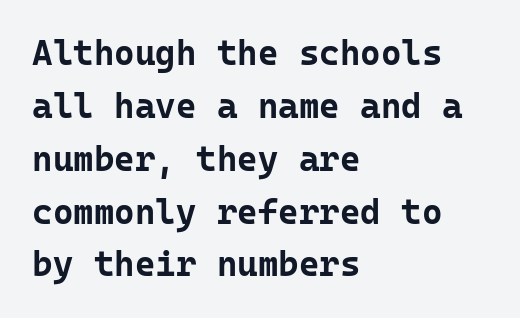
You could count columns in this text — the font is strictly monospaced. The letters stand upright; this is a roman face. Visually the block forms a straight wall on the left and a jagged coastline on the right. The typeface chosen for these lines omits serifs. Weight check: bold — yes, fully. Vertically, the passage feels balanced, rows spaced as you'd expect.
